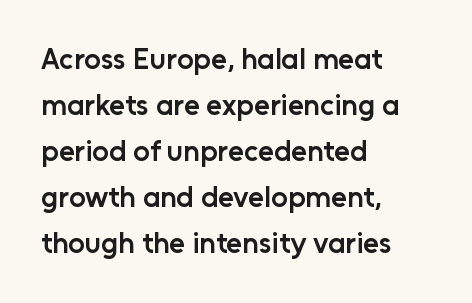
Q: Is the text bold? A: Semi-bold.
Q: Is the text italic (slanted)? A: No, it is upright.
Q: Is the typeface a serif or a sans-serif typeface? A: Sans-serif.
Q: Is the text underlined? A: No.
Q: How is the paragraph aligned? A: Left-aligned.
Q: Is the spacing between letters normal or unusually wide? A: Normal.
Q: Is the spacing between lines tight, normal or loose? A: Normal.
Q: Width (condensed, normal, or wide)? A: Normal.
Q: Stroke contrast? A: Low.
Q: x-height? A: Medium.
Q: Monospaced? A: No.
